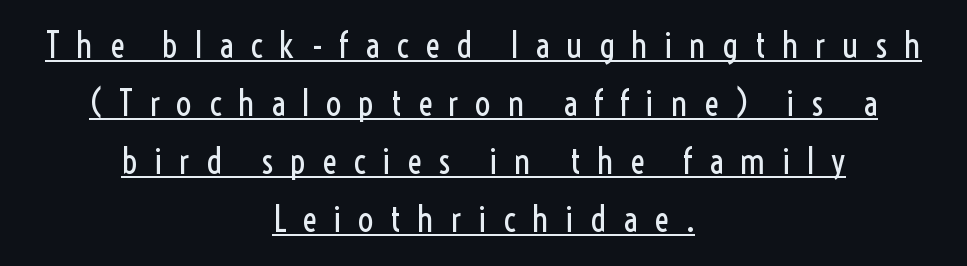
The image shows 35 px regular-weight, condensed sans-serif type, upright; set centered, normal line spacing (1.66x), unusually wide letter spacing (+0.46 em), underlined; a medium x-height.
